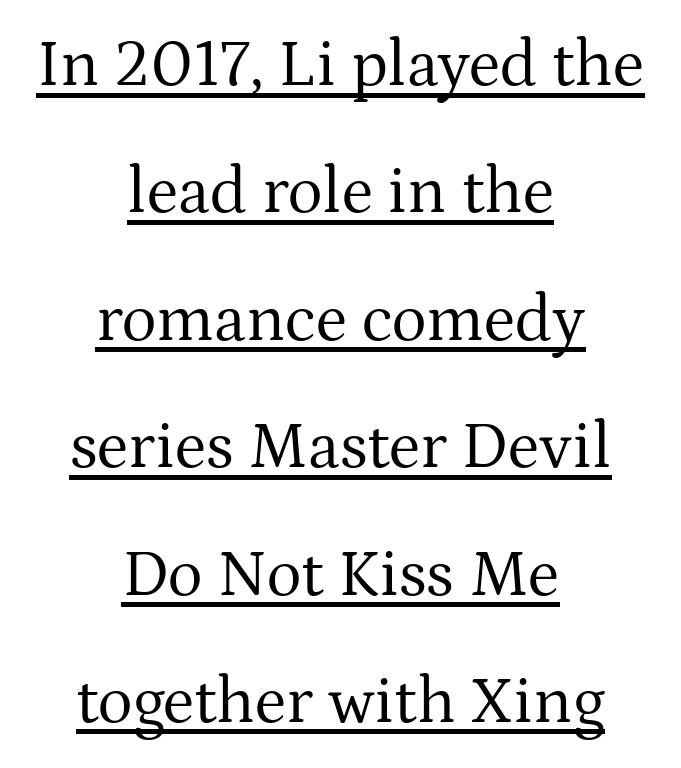
Q: Is the text bold? A: No.
Q: Is the text italic (slanted)? A: No, it is upright.
Q: Is the typeface a serif or a sans-serif typeface? A: Serif.
Q: Is the text underlined? A: Yes.
Q: How is the paragraph aligned? A: Centered.
Q: Is the spacing between letters normal or unusually wide? A: Normal.
Q: Is the spacing between lines tight, normal or loose? A: Loose.
Q: Width (condensed, normal, or wide)? A: Normal.
Q: Stroke contrast? A: Medium.
Q: x-height? A: Medium.
Q: Monospaced? A: No.
